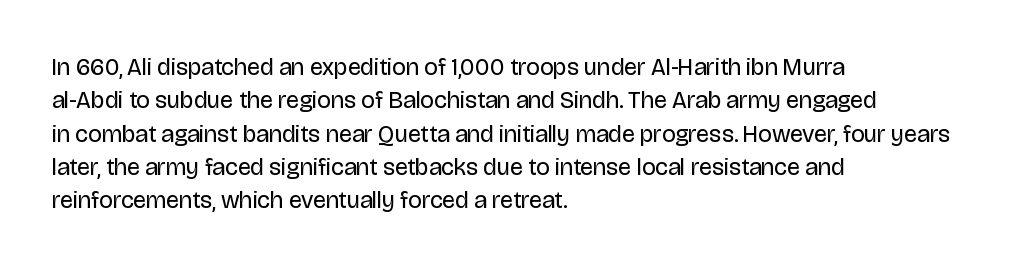
Q: Is the text bold? A: No.
Q: Is the text italic (slanted)? A: No, it is upright.
Q: Is the text underlined? A: No.
Q: How is the paragraph aligned? A: Left-aligned.
Q: Is the spacing between letters normal or unusually wide? A: Normal.
Q: Is the spacing between lines tight, normal or loose? A: Normal.
